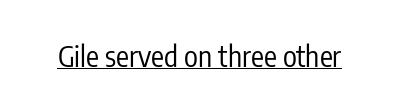
The image shows 29 px regular-weight, condensed sans-serif type, upright; set normal letter spacing, underlined; low stroke contrast and a medium x-height.
